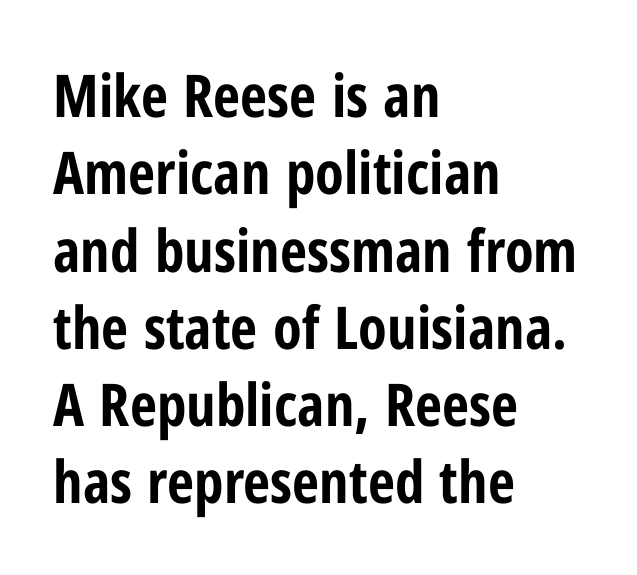
{"serif": "no", "italic": "no", "bold": "yes", "weight": "bold", "width": "condensed", "stroke_contrast": "low", "x_height": "medium", "monospaced": "no", "underline": "no", "align": "left", "line_spacing": "normal", "line_spacing_ratio": 1.31, "letter_spacing": "normal", "letter_spacing_em": 0.0, "glyph_px": 59}
